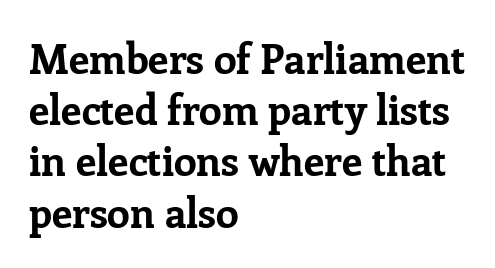
The image shows 41 px bold serif type, upright; set left-aligned, normal line spacing (1.25x), normal letter spacing, not underlined; low stroke contrast and a medium x-height.
